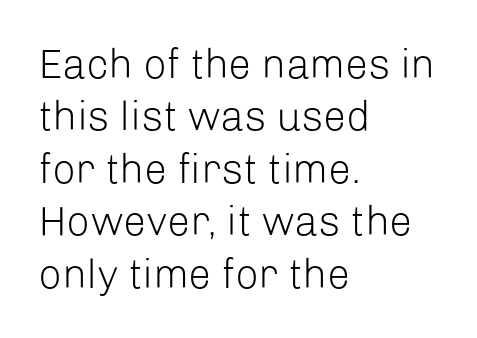
Q: Is the text bold? A: No.
Q: Is the text italic (slanted)? A: No, it is upright.
Q: Is the typeface a serif or a sans-serif typeface? A: Sans-serif.
Q: Is the text underlined? A: No.
Q: How is the paragraph aligned? A: Left-aligned.
Q: Is the spacing between letters normal or unusually wide? A: Normal.
Q: Is the spacing between lines tight, normal or loose? A: Normal.
Q: Width (condensed, normal, or wide)? A: Normal.
Q: Stroke contrast? A: Low.
Q: x-height? A: Medium.
Q: Monospaced? A: No.
